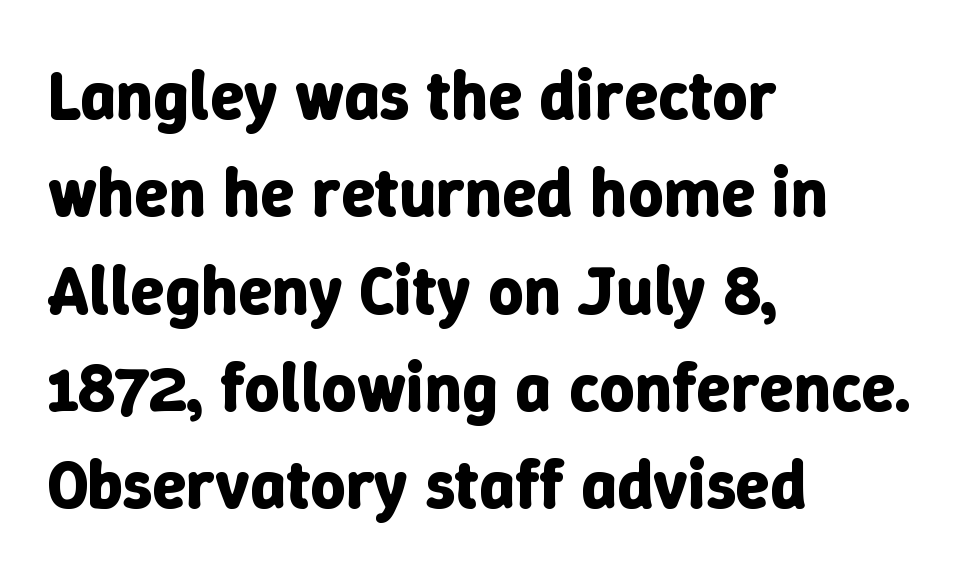
The image shows 69 px bold type, upright; set left-aligned, normal line spacing (1.41x), normal letter spacing, not underlined; low stroke contrast and a medium x-height.
